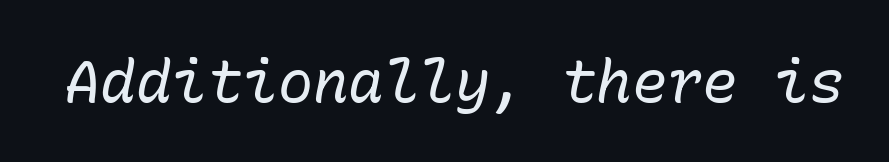
Q: Is the text bold? A: No.
Q: Is the text italic (slanted)? A: Yes, it leans right by about 10 degrees.
Q: Is the text underlined? A: No.
Q: Is the spacing between letters normal or unusually wide? A: Normal.
Q: Width (condensed, normal, or wide)? A: Normal.
Q: Stroke contrast? A: Low.
Q: x-height? A: Medium.
Q: Monospaced? A: Yes.
